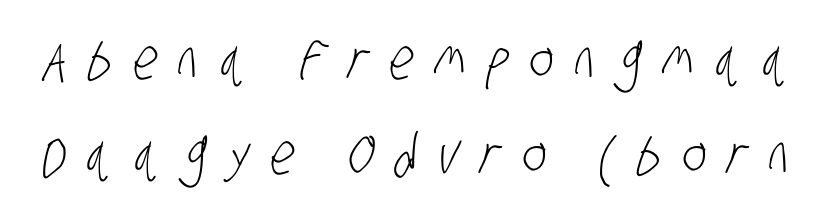
The rendering inserts visible extra space after every character. The type family on display is of the sans-serif kind. Stems and bowls with no extra thickness — not bold. Rows of type keep a routine distance in the vertical direction. The face used here is proportionally spaced, like ordinary book or web type.
